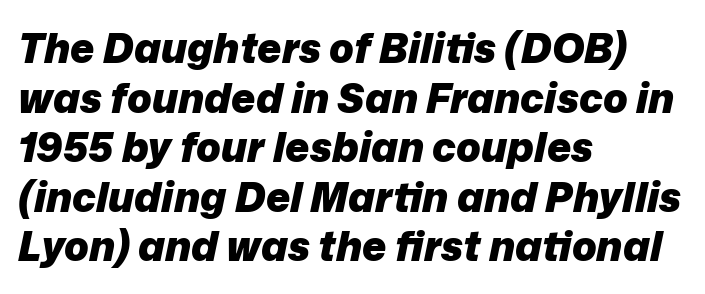
{"italic": "yes", "lean": "right", "slant_degrees": 12, "bold": "yes", "weight": "heavy", "width": "normal", "stroke_contrast": "low", "x_height": "medium", "monospaced": "no", "underline": "no", "align": "left", "line_spacing_ratio": 1.21, "letter_spacing": "normal", "letter_spacing_em": 0.0, "glyph_px": 41}
